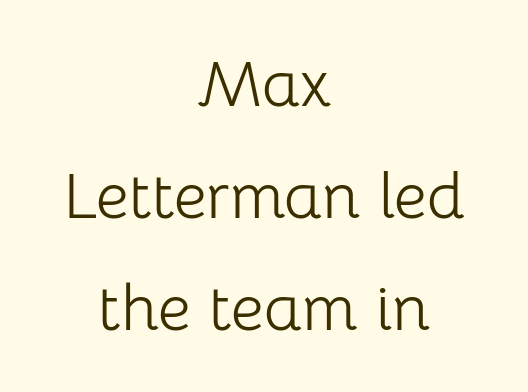
{"serif": "no", "italic": "no", "bold": "no", "weight": "light", "width": "normal", "stroke_contrast": "low", "x_height": "medium", "monospaced": "no", "underline": "no", "align": "center", "line_spacing_ratio": 1.72, "letter_spacing": "normal", "letter_spacing_em": 0.0, "glyph_px": 65}
